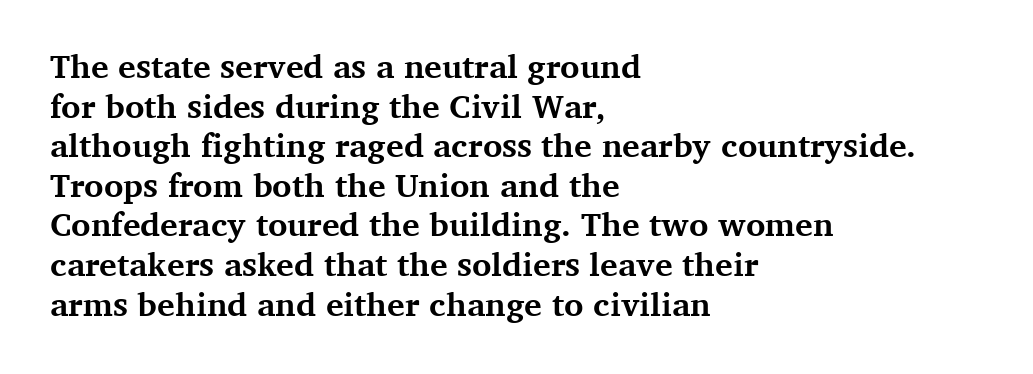
Q: Is the text bold? A: Yes.
Q: Is the text italic (slanted)? A: No, it is upright.
Q: Is the typeface a serif or a sans-serif typeface? A: Serif.
Q: Is the text underlined? A: No.
Q: How is the paragraph aligned? A: Left-aligned.
Q: Is the spacing between letters normal or unusually wide? A: Normal.
Q: Width (condensed, normal, or wide)? A: Normal.
Q: Stroke contrast? A: Medium.
Q: x-height? A: Medium.
Q: Monospaced? A: No.
